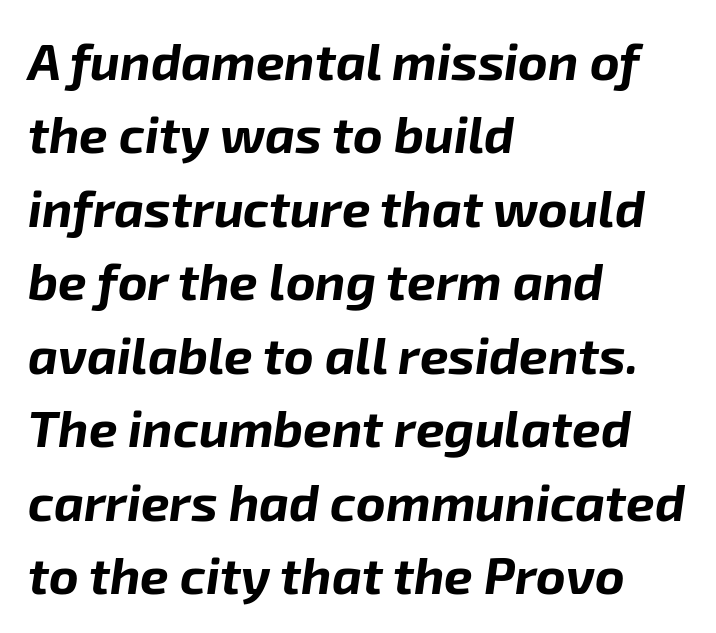
The image shows 51 px bold type, italic (leaning right); set left-aligned, normal line spacing (1.44x), normal letter spacing, not underlined; low stroke contrast and a medium x-height.
